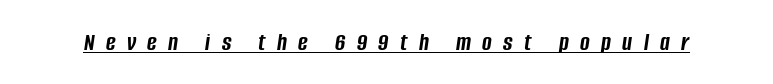
{"italic": "yes", "lean": "right", "slant_degrees": 8, "bold": "yes", "underline": "yes", "letter_spacing": "wide", "letter_spacing_em": 0.44, "glyph_px": 26}
